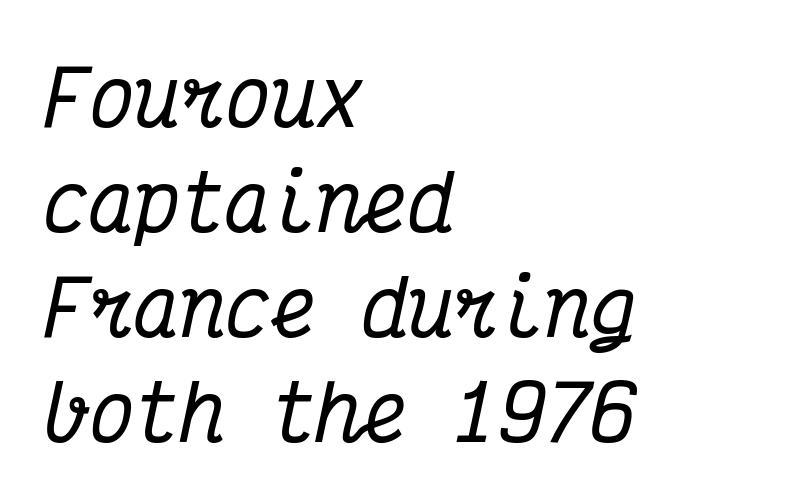
These lines stack with their left ends in a neat column. This sample uses a serif face. Every character sits at an angle, as italics do. Characters follow at the spacing the type designer built in. The words here are not underlined.
